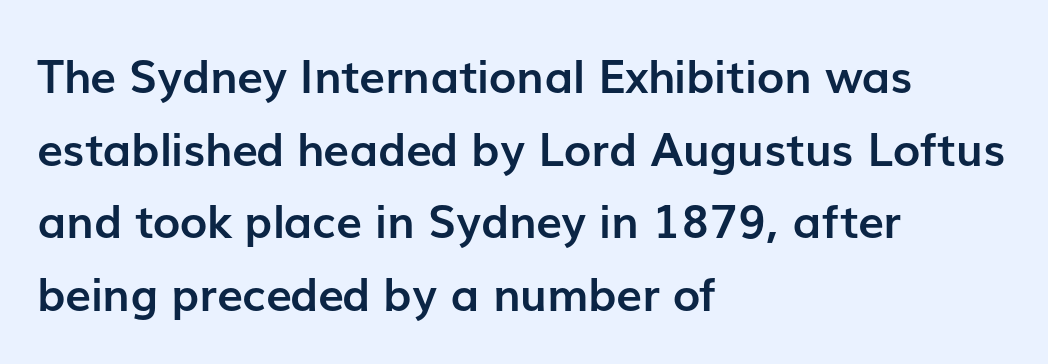
Q: Is the text bold? A: Yes.
Q: Is the text italic (slanted)? A: No, it is upright.
Q: Is the typeface a serif or a sans-serif typeface? A: Sans-serif.
Q: Is the text underlined? A: No.
Q: How is the paragraph aligned? A: Left-aligned.
Q: Is the spacing between letters normal or unusually wide? A: Normal.
Q: Is the spacing between lines tight, normal or loose? A: Normal.
Q: Width (condensed, normal, or wide)? A: Normal.
Q: Stroke contrast? A: Low.
Q: x-height? A: Medium.
Q: Monospaced? A: No.
